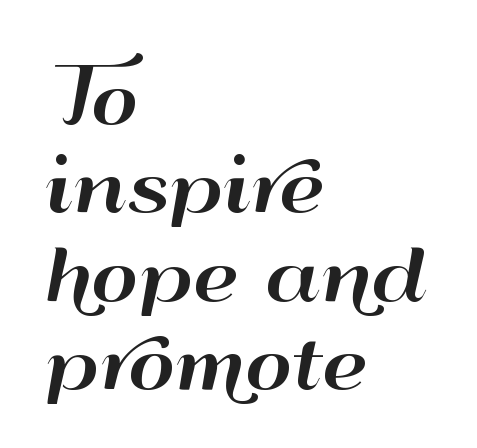
Words appear dense and cohesive because spacing is normal. Letterform terminals end flat and unadorned throughout the passage. Note the varied advance widths — an 'i' is clearly narrower than an 'm'.
